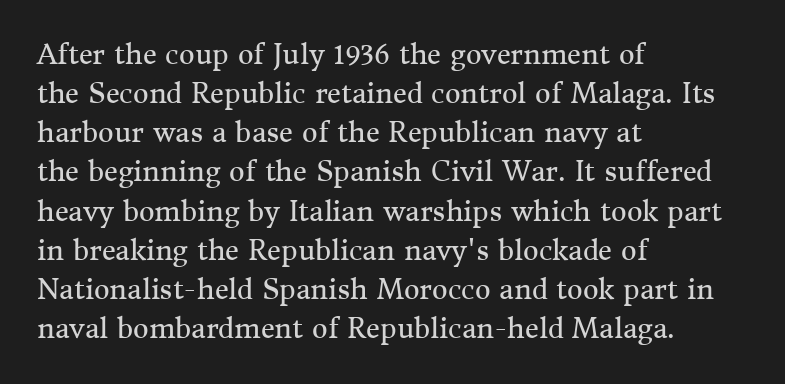
The image shows 27 px text type, upright; set left-aligned, normal line spacing (1.45x), normal letter spacing, not underlined.
